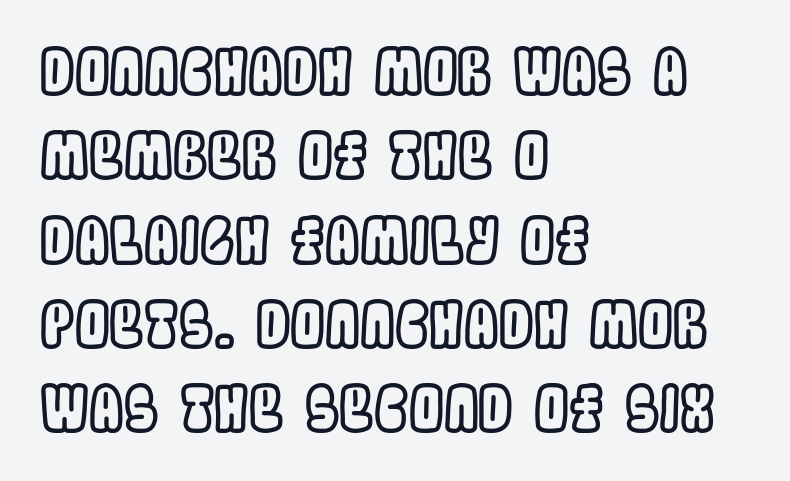
The tracking reads as untouched default to a designer's eye. This rendering uses left alignment, leaving the right contour irregular. Every stem runs plumb, perpendicular to the baseline. Looks like regular typesetting: each glyph gets only the width it needs.
